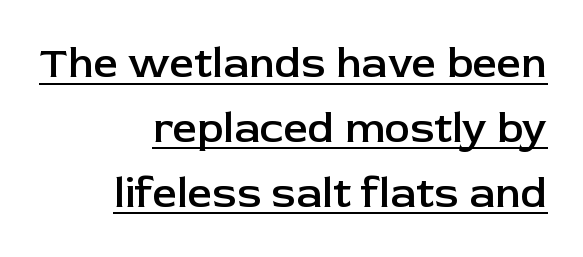
Leading matches the norm, producing a regular column. Is the type bold? Partly — it's a semibold, heavier than regular but not fully bold. The designer went with a sans here, leaving each stem footless. Spacing between characters is what you'd get straight out of the box. Italic? Not at all — the glyphs are vertical.
